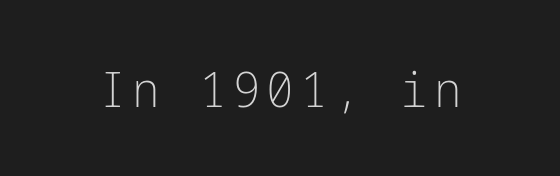
This sample uses a sans-serif face. Quick note: not italic, upright. The space directly below the letters is spotless. The letters look calm and open, with moderate or lighter stems.
